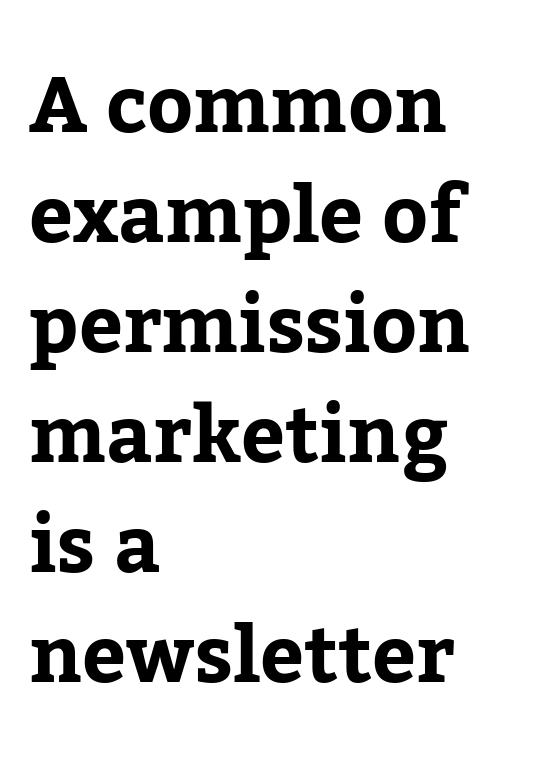
{"serif": "yes", "italic": "no", "width": "normal", "stroke_contrast": "low", "x_height": "medium", "monospaced": "no", "underline": "no", "align": "left", "line_spacing": "normal", "line_spacing_ratio": 1.41, "letter_spacing": "normal", "letter_spacing_em": 0.0, "glyph_px": 78}
